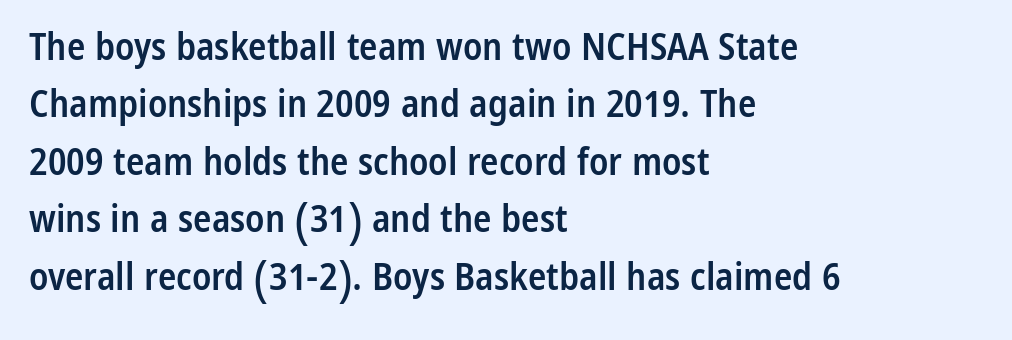
{"serif": "no", "italic": "no", "bold": "semi", "weight": "semibold", "width": "condensed", "stroke_contrast": "low", "x_height": "medium", "monospaced": "no", "underline": "no", "align": "left", "line_spacing": "normal", "line_spacing_ratio": 1.51, "letter_spacing": "normal", "letter_spacing_em": 0.0, "glyph_px": 38}
